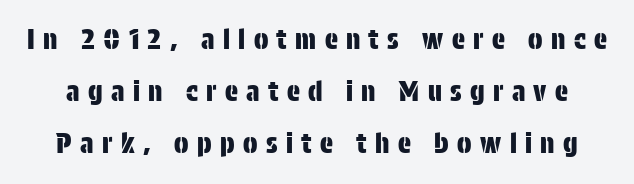
Q: Is the text italic (slanted)? A: No, it is upright.
Q: Is the text underlined? A: No.
Q: Is the spacing between letters normal or unusually wide? A: Unusually wide.
Q: Is the spacing between lines tight, normal or loose? A: Loose.
